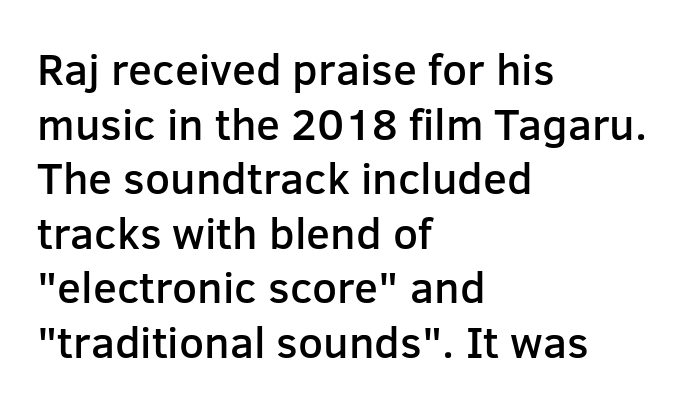
Classification — sans serif. A typesetter would call this proportional, since set widths differ per character. Every row of glyphs begins at an identical x-position on the left. Is the letter spacing exaggerated? No — it looks like the ordinary default. Posture: straight, roman, zero tilt. The baseline area is clear.
